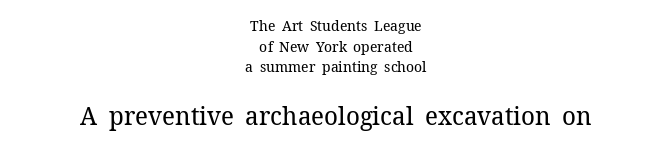
Q: Is the text bold? A: No.
Q: Is the text italic (slanted)? A: No, it is upright.
Q: Is the text underlined? A: No.
Q: How is the paragraph aligned? A: Centered.
Q: Is the spacing between letters normal or unusually wide? A: Normal.
Q: Is the spacing between lines tight, normal or loose? A: Normal.
Q: Which block of text is set in a larger size, the first (top) or the second (bottom)? A: The second (bottom) one.
